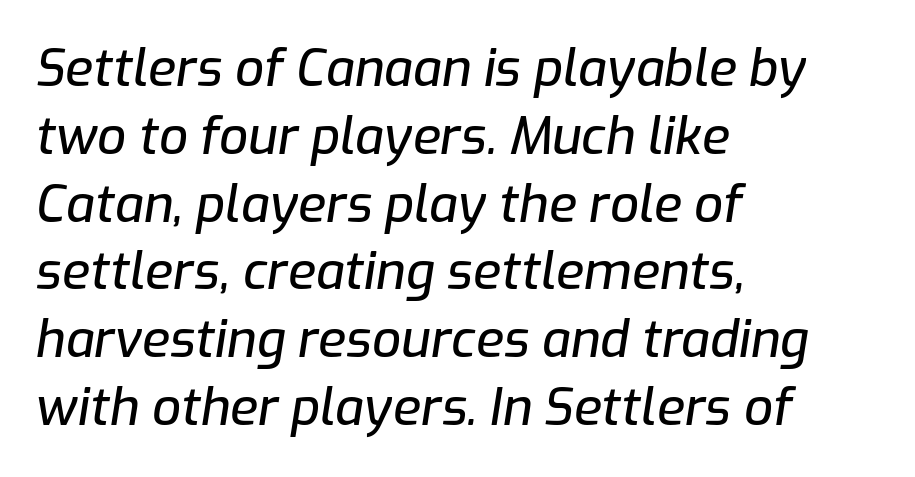
The area under the type is left untouched. There is no visible air inserted between adjacent glyphs. Note the varied advance widths — an 'i' is clearly narrower than an 'm'. Designer's note — italics engaged. The designer left line spacing at the default.
